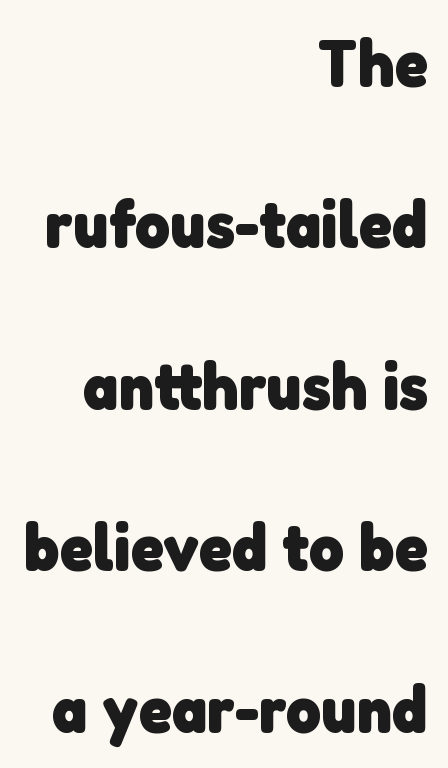
The image shows 67 px heavy sans-serif type; set right-aligned, loose line spacing (2.41x), normal letter spacing, not underlined; low stroke contrast and a medium x-height.
